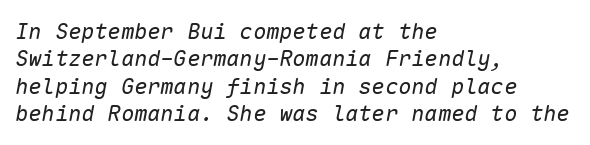
{"italic": "yes", "lean": "right", "slant_degrees": 10, "bold": "no", "underline": "no", "align": "left", "line_spacing": "normal", "line_spacing_ratio": 1.25, "letter_spacing": "normal", "letter_spacing_em": 0.0, "glyph_px": 22}
